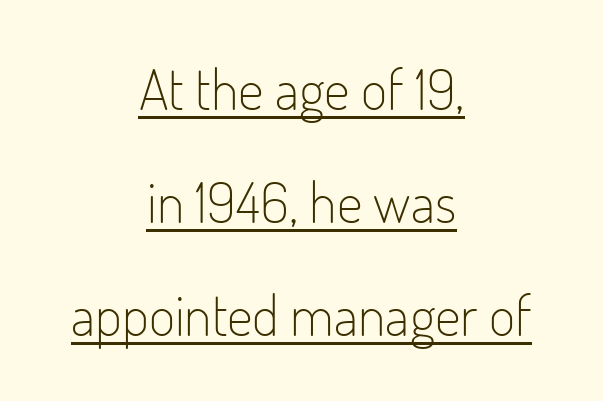
{"serif": "no", "italic": "no", "bold": "no", "weight": "light", "width": "condensed", "stroke_contrast": "low", "x_height": "small", "monospaced": "no", "underline": "yes", "align": "center", "line_spacing": "loose", "line_spacing_ratio": 1.98, "letter_spacing": "normal", "letter_spacing_em": 0.0, "glyph_px": 57}
